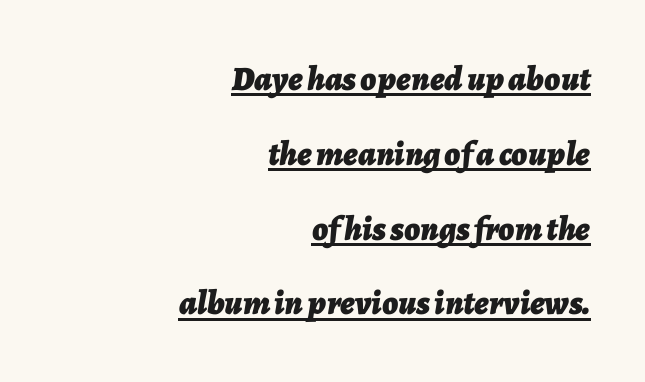
Q: Is the text bold? A: Yes.
Q: Is the text italic (slanted)? A: Yes, it leans right by about 7 degrees.
Q: Is the text underlined? A: Yes.
Q: How is the paragraph aligned? A: Right-aligned.
Q: Is the spacing between letters normal or unusually wide? A: Normal.
Q: Is the spacing between lines tight, normal or loose? A: Loose.
Q: Width (condensed, normal, or wide)? A: Normal.
Q: Stroke contrast? A: Low.
Q: x-height? A: Medium.
Q: Monospaced? A: No.
